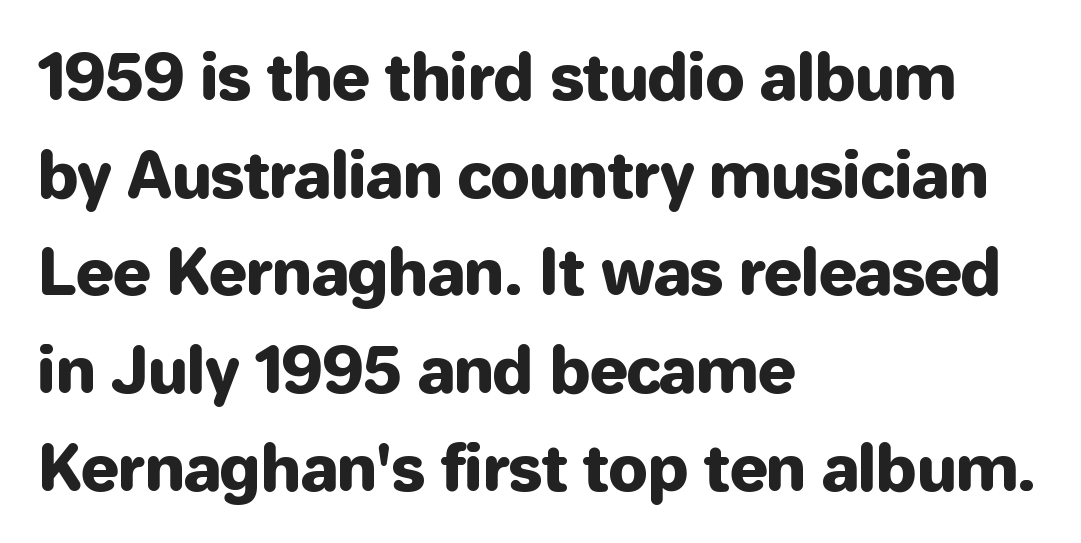
The gaps between neighbouring characters are ordinary and unremarkable. This is sans-serif lettering, the kind often seen on screens and signage. Notice how the stems are strictly vertical — no italics here. These lines are rendered in a variable-pitch font.
